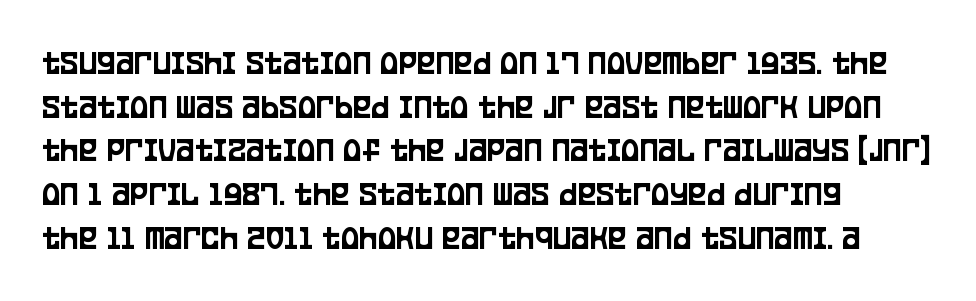
The image shows 35 px condensed sans-serif type, upright; set left-aligned, normal line spacing (1.25x), normal letter spacing, not underlined; low stroke contrast and a large x-height.
